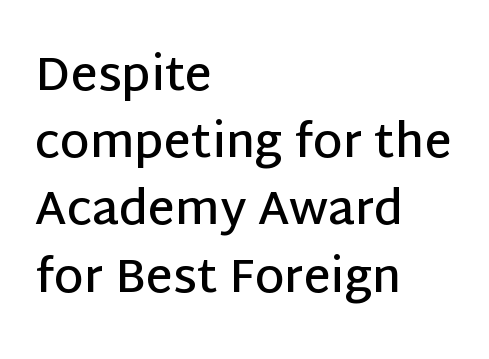
Q: Is the text bold? A: Semi-bold.
Q: Is the text italic (slanted)? A: No, it is upright.
Q: Is the typeface a serif or a sans-serif typeface? A: Sans-serif.
Q: Is the text underlined? A: No.
Q: How is the paragraph aligned? A: Left-aligned.
Q: Is the spacing between letters normal or unusually wide? A: Normal.
Q: Is the spacing between lines tight, normal or loose? A: Normal.
Q: Width (condensed, normal, or wide)? A: Normal.
Q: Stroke contrast? A: Low.
Q: x-height? A: Large.
Q: Monospaced? A: No.
